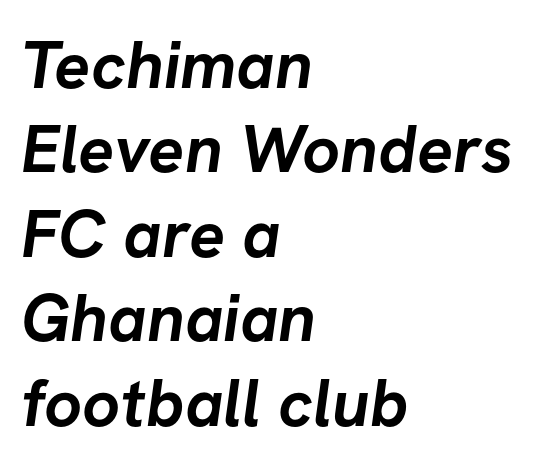
Q: Is the text bold? A: Yes.
Q: Is the typeface a serif or a sans-serif typeface? A: Sans-serif.
Q: Is the text underlined? A: No.
Q: How is the paragraph aligned? A: Left-aligned.
Q: Is the spacing between letters normal or unusually wide? A: Normal.
Q: Is the spacing between lines tight, normal or loose? A: Normal.
Q: Width (condensed, normal, or wide)? A: Normal.
Q: Stroke contrast? A: Low.
Q: x-height? A: Medium.
Q: Monospaced? A: No.
